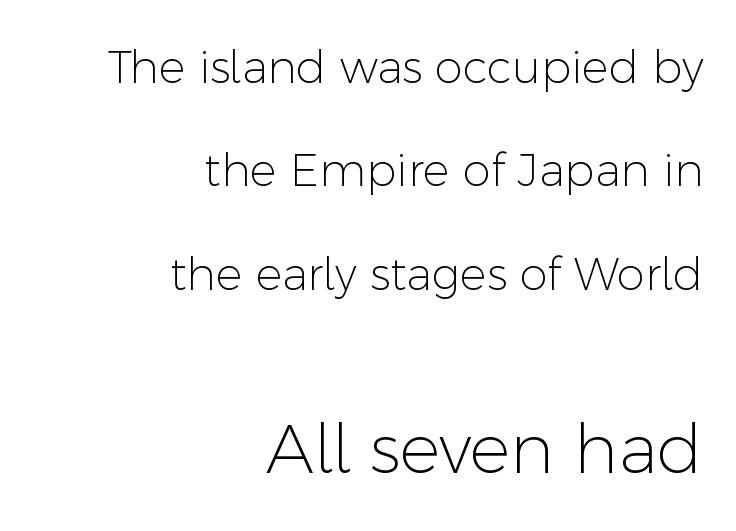
The image shows 68 px light sans-serif type, upright; set right-aligned, loose line spacing (2.3x), normal letter spacing, not underlined; the second (bottom) block is 1.51x larger; low stroke contrast and a medium x-height.
